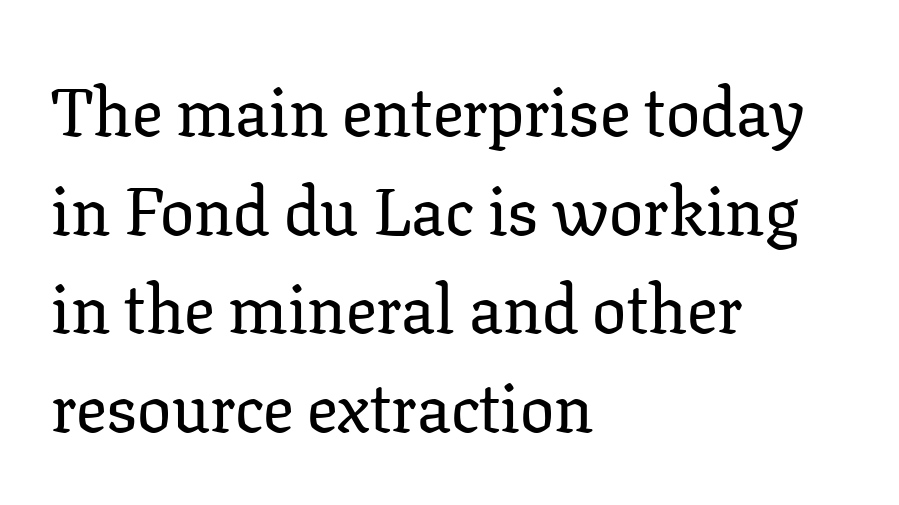
{"serif": "yes", "italic": "no", "width": "normal", "stroke_contrast": "low", "x_height": "medium", "monospaced": "no", "underline": "no", "align": "left", "line_spacing": "normal", "line_spacing_ratio": 1.45, "letter_spacing": "normal", "letter_spacing_em": 0.0, "glyph_px": 68}
